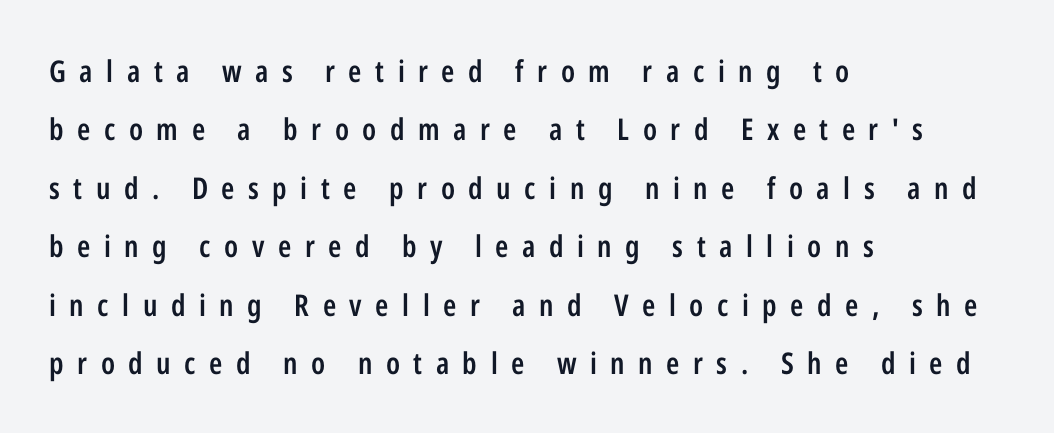
Q: Is the text bold? A: Semi-bold.
Q: Is the text italic (slanted)? A: No, it is upright.
Q: Is the typeface a serif or a sans-serif typeface? A: Sans-serif.
Q: Is the text underlined? A: No.
Q: How is the paragraph aligned? A: Left-aligned.
Q: Is the spacing between letters normal or unusually wide? A: Unusually wide.
Q: Is the spacing between lines tight, normal or loose? A: Loose.
Q: Width (condensed, normal, or wide)? A: Condensed.
Q: Stroke contrast? A: Low.
Q: x-height? A: Medium.
Q: Monospaced? A: No.
